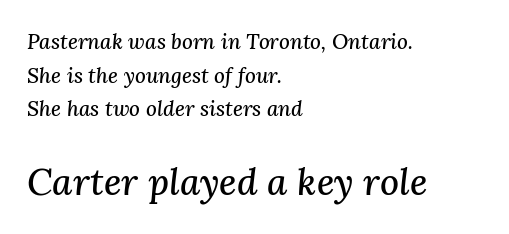
Is this a fixed-width face? No — the glyphs have proportional, varying widths. All the whitespace from short lines collects on the right. If you drew a line through each stem, it would be angled. Check where the strokes stop: tiny serifs finish them off.
